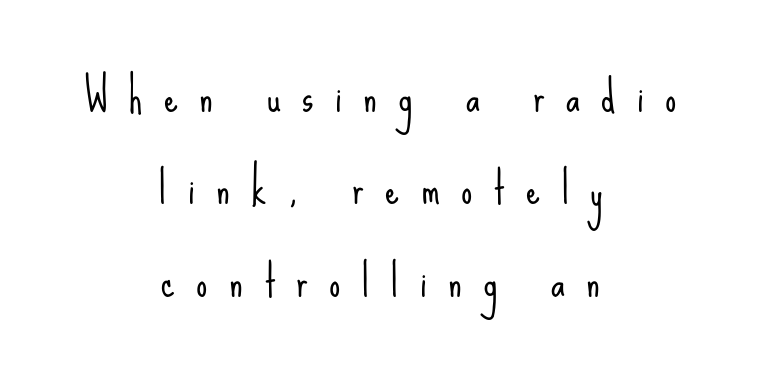
Plain, unruled lines of type. Posture: vertical. The line-height multiplier appears high, well above default. The rag falls on both sides of this text block equally. Loose tracking; the words dissolve into strings of separated letters. Vertical stems look standard width or narrower in stroke.
